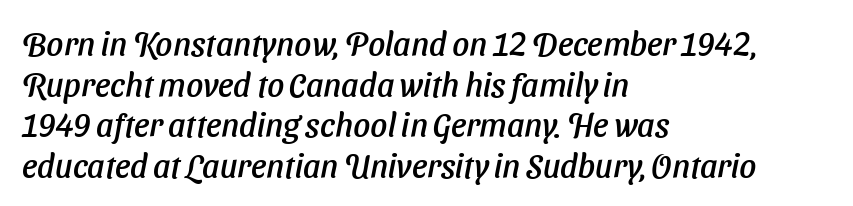
Anything drawn beneath the words? Only blank space. The rendering anchors every line to the left-hand side. Varying glyph widths throughout — classic text-font behaviour. Nobody touched the tracking dial on this one.
